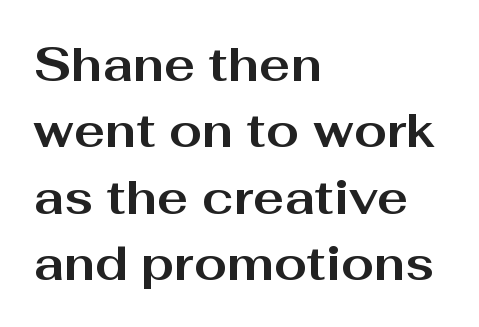
Students, observe: this is what conventionally led text looks like. Casual observation: everything's shoved over to the left. Is this a fixed-width face? No — the glyphs have proportional, varying widths. Tall strokes in this sample are plumb rather than angled.
